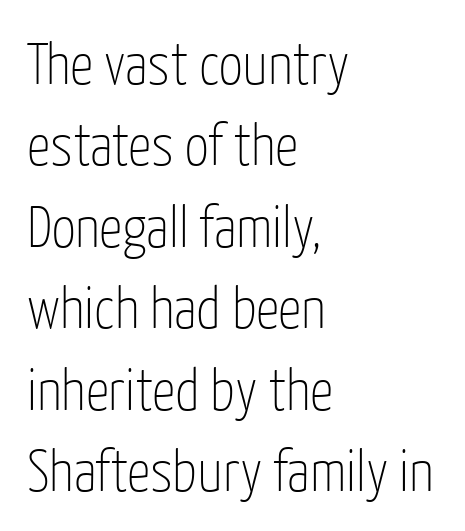
{"serif": "no", "italic": "no", "bold": "no", "weight": "thin", "width": "condensed", "stroke_contrast": "low", "x_height": "medium", "monospaced": "no", "underline": "no", "align": "left", "line_spacing": "normal", "line_spacing_ratio": 1.38, "letter_spacing": "normal", "letter_spacing_em": 0.0, "glyph_px": 59}
